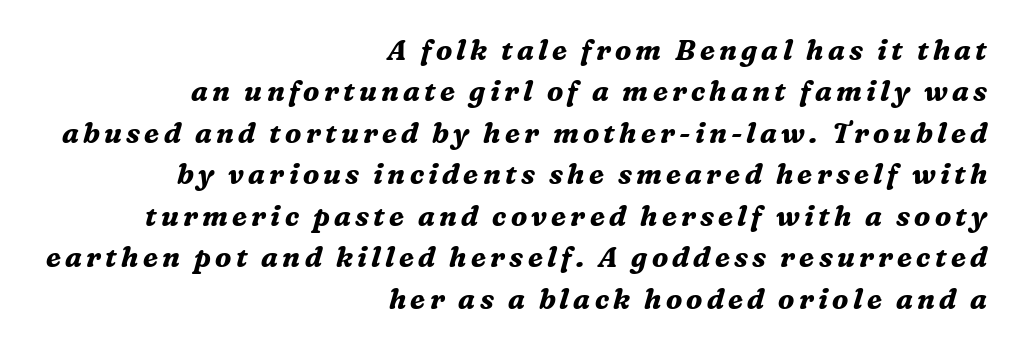
The passage shown is typed in a proportional face where columns would drift. Underlining? Definitely not there. Posture: slanted. Each letter's strokes conclude with small projecting serifs.
